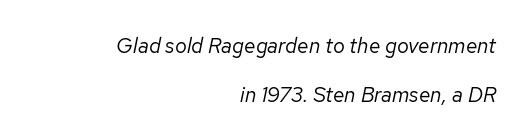
The image shows 21 px text type, italic (leaning right); set right-aligned, loose line spacing (2.31x), normal letter spacing, not underlined.
